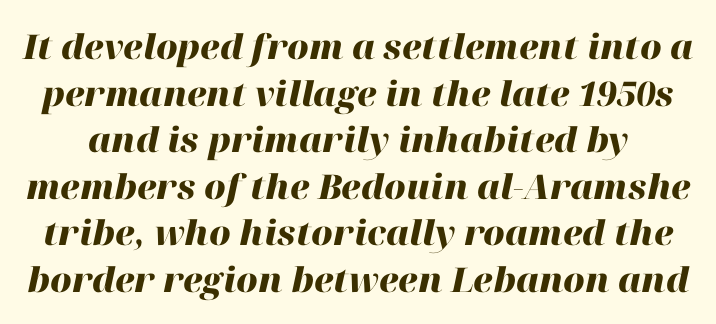
The image shows 34 px heavy type, italic (leaning right); set normal line spacing (1.37x), normal letter spacing, not underlined; high stroke contrast and a medium x-height.
